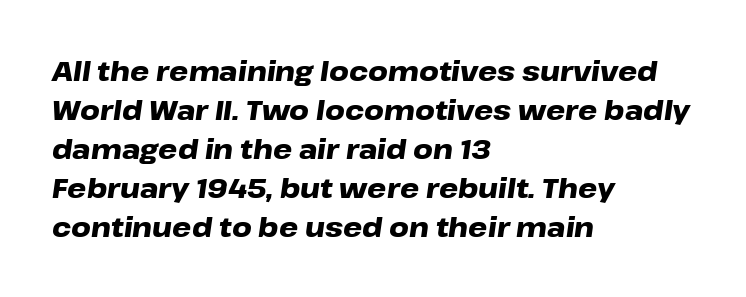
{"italic": "yes", "lean": "right", "slant_degrees": 8, "bold": "yes", "underline": "no", "align": "left", "line_spacing": "normal", "line_spacing_ratio": 1.44, "letter_spacing": "normal", "letter_spacing_em": 0.0, "glyph_px": 27}
